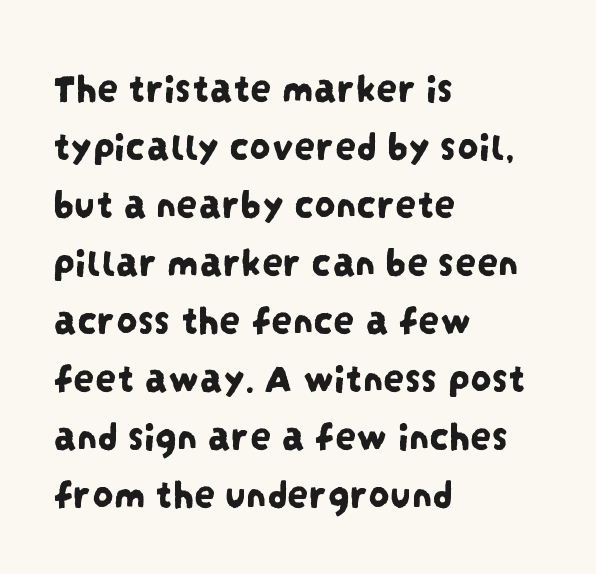
{"serif": "no", "width": "condensed", "stroke_contrast": "low", "x_height": "large", "monospaced": "no", "underline": "no", "align": "left", "line_spacing": "normal", "line_spacing_ratio": 1.38, "letter_spacing": "normal", "letter_spacing_em": 0.0, "glyph_px": 42}
